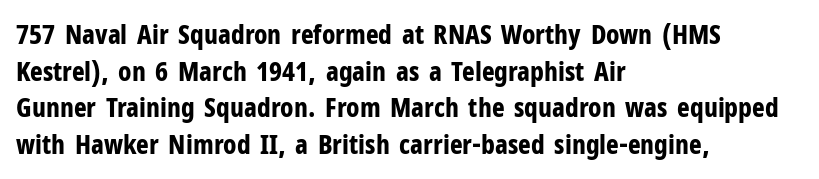
Q: Is the text bold? A: Yes.
Q: Is the text italic (slanted)? A: No, it is upright.
Q: Is the text underlined? A: No.
Q: How is the paragraph aligned? A: Left-aligned.
Q: Is the spacing between letters normal or unusually wide? A: Normal.
Q: Is the spacing between lines tight, normal or loose? A: Normal.
